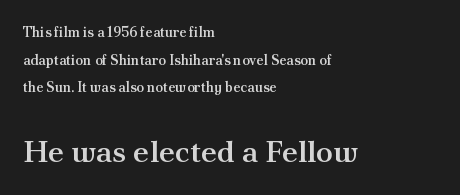
{"serif": "yes", "italic": "no", "bold": "semi", "weight": "semibold", "width": "normal", "stroke_contrast": "medium", "x_height": "small", "monospaced": "no", "underline": "no", "align": "left", "line_spacing": "loose", "line_spacing_ratio": 1.98, "letter_spacing": "normal", "letter_spacing_em": 0.0, "larger_block": "second", "size_ratio": 2.21, "glyph_px": 31}
